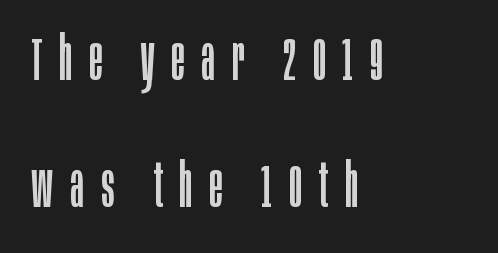
Q: Is the text bold? A: No.
Q: Is the text italic (slanted)? A: No, it is upright.
Q: Is the typeface a serif or a sans-serif typeface? A: Sans-serif.
Q: Is the text underlined? A: No.
Q: How is the paragraph aligned? A: Left-aligned.
Q: Is the spacing between letters normal or unusually wide? A: Unusually wide.
Q: Is the spacing between lines tight, normal or loose? A: Loose.
Q: Width (condensed, normal, or wide)? A: Condensed.
Q: Stroke contrast? A: Low.
Q: x-height? A: Large.
Q: Monospaced? A: No.
